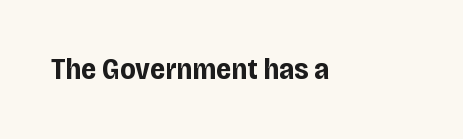
Q: Is the text bold? A: Yes.
Q: Is the text italic (slanted)? A: No, it is upright.
Q: Is the typeface a serif or a sans-serif typeface? A: Sans-serif.
Q: Is the text underlined? A: No.
Q: Is the spacing between letters normal or unusually wide? A: Normal.
Q: Width (condensed, normal, or wide)? A: Condensed.
Q: Stroke contrast? A: Low.
Q: x-height? A: Large.
Q: Monospaced? A: No.
